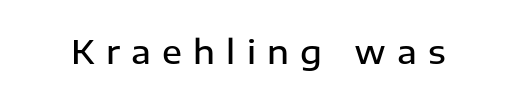
Q: Is the text bold? A: Semi-bold.
Q: Is the text italic (slanted)? A: No, it is upright.
Q: Is the typeface a serif or a sans-serif typeface? A: Sans-serif.
Q: Is the text underlined? A: No.
Q: Is the spacing between letters normal or unusually wide? A: Unusually wide.
Q: Width (condensed, normal, or wide)? A: Normal.
Q: Stroke contrast? A: Low.
Q: x-height? A: Medium.
Q: Monospaced? A: No.
